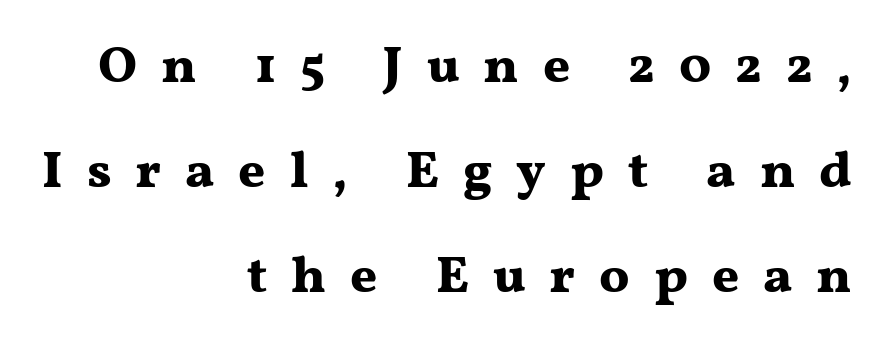
The image shows 52 px bold, wide serif type, upright; set right-aligned, loose line spacing (2.02x), unusually wide letter spacing (+0.46 em), not underlined; medium stroke contrast and a medium x-height.
